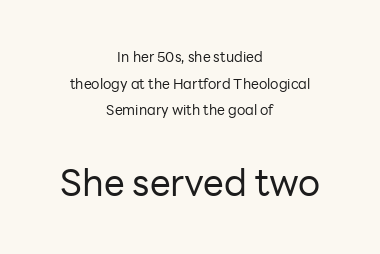
Q: Is the text bold? A: No.
Q: Is the text italic (slanted)? A: No, it is upright.
Q: Is the typeface a serif or a sans-serif typeface? A: Sans-serif.
Q: Is the text underlined? A: No.
Q: How is the paragraph aligned? A: Centered.
Q: Is the spacing between letters normal or unusually wide? A: Normal.
Q: Is the spacing between lines tight, normal or loose? A: Loose.
Q: Which block of text is set in a larger size, the first (top) or the second (bottom)? A: The second (bottom) one.
Q: Width (condensed, normal, or wide)? A: Normal.
Q: Stroke contrast? A: Low.
Q: x-height? A: Medium.
Q: Monospaced? A: No.
